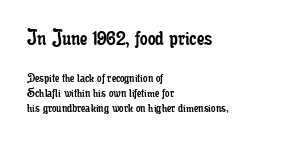
Q: Is the text bold? A: No.
Q: Is the text italic (slanted)? A: No, it is upright.
Q: Is the text underlined? A: No.
Q: How is the paragraph aligned? A: Left-aligned.
Q: Is the spacing between letters normal or unusually wide? A: Normal.
Q: Is the spacing between lines tight, normal or loose? A: Tight.
Q: Which block of text is set in a larger size, the first (top) or the second (bottom)? A: The first (top) one.
